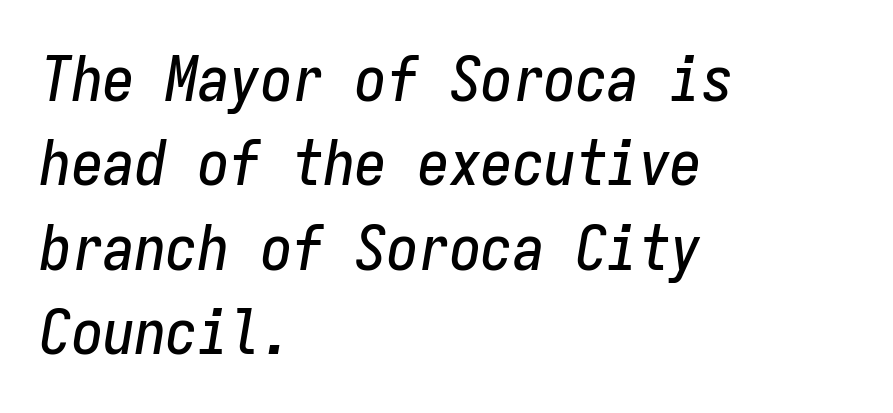
The image shows 63 px condensed type, italic (leaning right), monospaced; set left-aligned, normal line spacing (1.34x), normal letter spacing, not underlined; low stroke contrast and a medium x-height.
